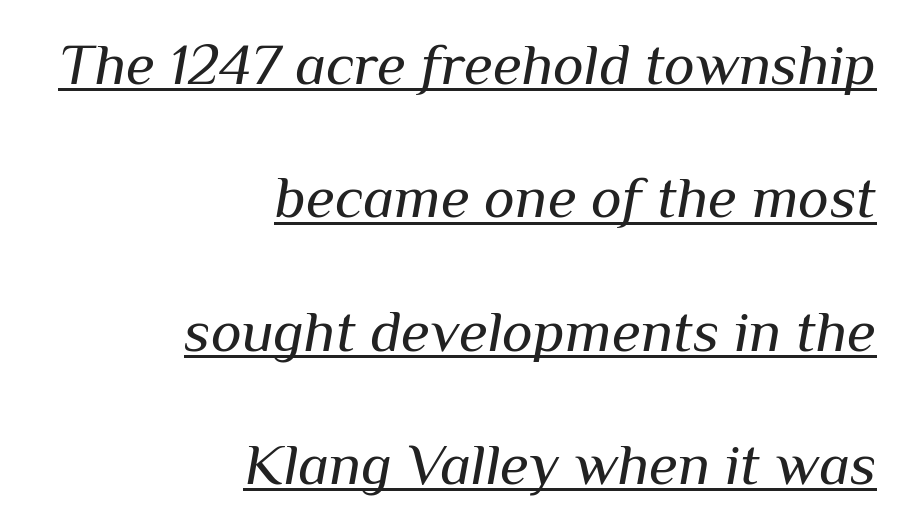
{"italic": "yes", "lean": "right", "slant_degrees": 10, "bold": "no", "weight": "regular", "width": "normal", "stroke_contrast": "medium", "x_height": "medium", "monospaced": "no", "underline": "yes", "align": "right", "line_spacing": "loose", "line_spacing_ratio": 2.26, "letter_spacing": "normal", "letter_spacing_em": 0.0, "glyph_px": 59}
